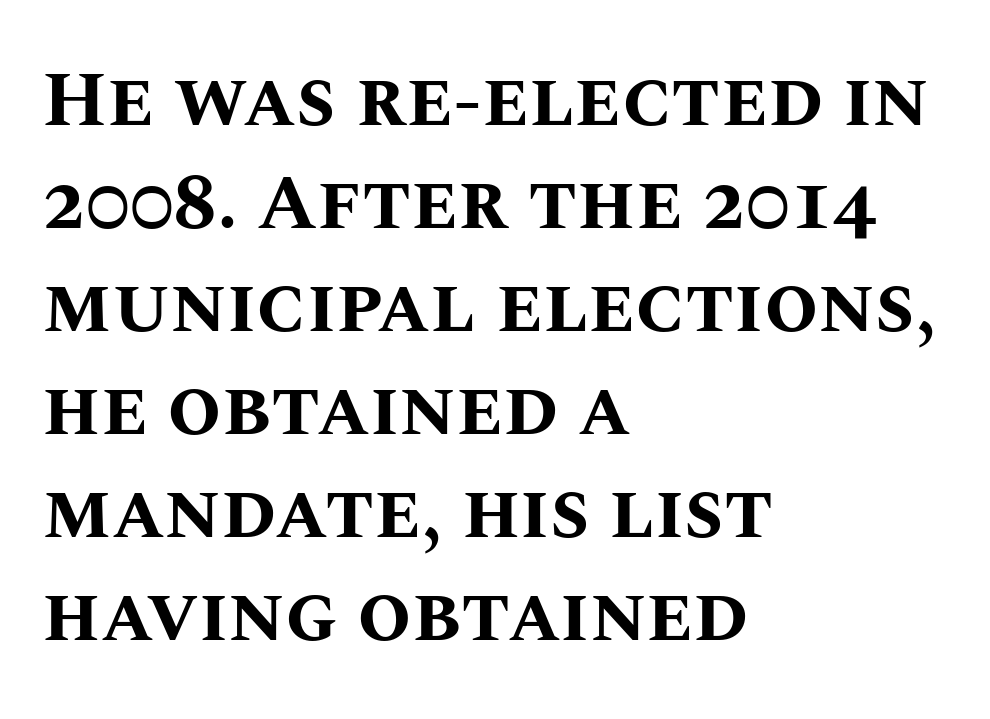
The image shows 78 px bold type, upright; set left-aligned, normal line spacing (1.32x), normal letter spacing, not underlined; medium stroke contrast and a large x-height.
